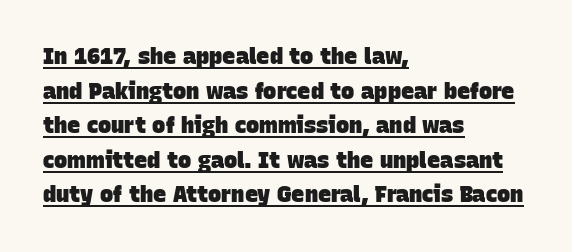
Q: Is the text bold? A: Yes.
Q: Is the text underlined? A: Yes.
Q: How is the paragraph aligned? A: Left-aligned.
Q: Is the spacing between letters normal or unusually wide? A: Normal.
Q: Is the spacing between lines tight, normal or loose? A: Normal.
